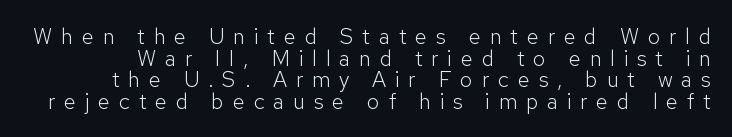
{"italic": "no", "bold": "no", "underline": "no", "line_spacing": "tight", "line_spacing_ratio": 0.98, "letter_spacing": "wide", "letter_spacing_em": 0.4, "glyph_px": 22}
